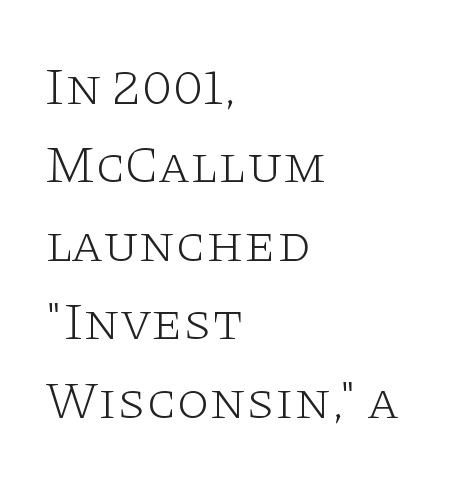
{"serif": "yes", "italic": "no", "bold": "no", "weight": "light", "width": "wide", "stroke_contrast": "low", "x_height": "large", "monospaced": "no", "underline": "no", "align": "left", "line_spacing": "normal", "line_spacing_ratio": 1.48, "letter_spacing": "normal", "letter_spacing_em": 0.0, "glyph_px": 53}
